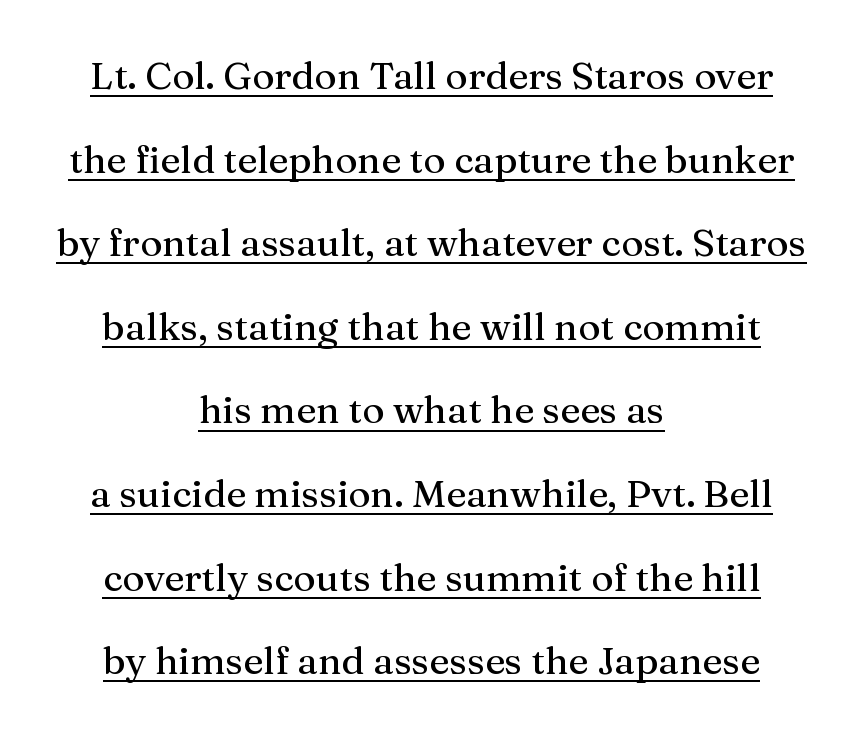
{"serif": "yes", "italic": "no", "width": "normal", "stroke_contrast": "medium", "x_height": "medium", "monospaced": "no", "underline": "yes", "align": "center", "line_spacing": "loose", "line_spacing_ratio": 2.2, "letter_spacing": "normal", "letter_spacing_em": 0.0, "glyph_px": 38}
